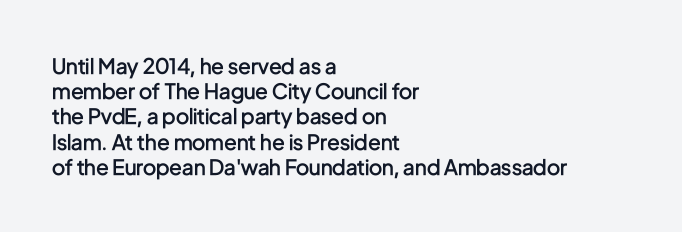
Stems and bowls a touch heavier than normal — semibold. This sample uses plain, unmodified letter spacing. The text block is weighted toward the left margin, trailing off unevenly rightward. Do the letters lean? They stand straight. Beneath every word, the page is bare.
